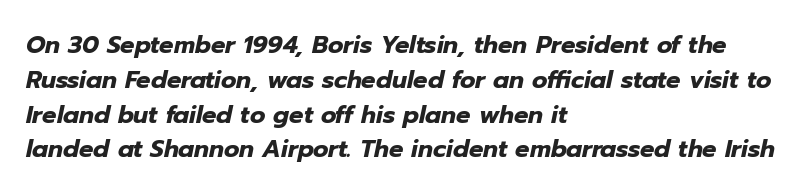
The image shows 24 px bold type, italic (leaning right); set left-aligned, normal line spacing (1.45x), normal letter spacing, not underlined.
